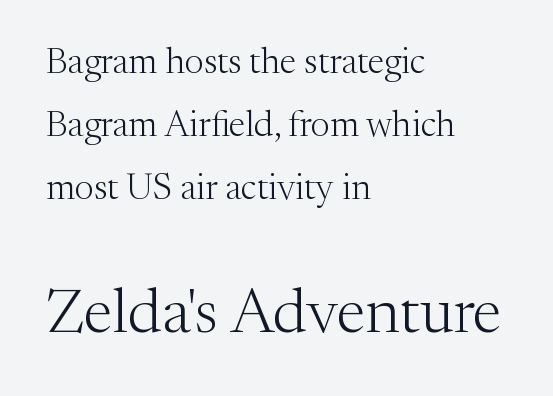
{"serif": "yes", "italic": "no", "bold": "no", "weight": "light", "width": "normal", "stroke_contrast": "medium", "x_height": "medium", "monospaced": "no", "underline": "no", "align": "left", "line_spacing_ratio": 1.75, "letter_spacing": "normal", "letter_spacing_em": 0.0, "larger_block": "second", "size_ratio": 1.75, "glyph_px": 63}
